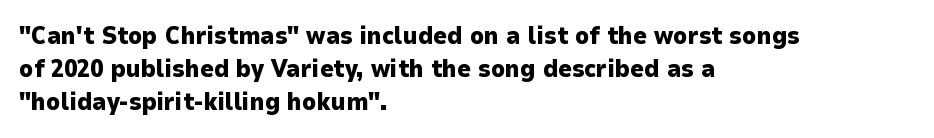
The image shows 24 px bold type, upright; set left-aligned, normal line spacing (1.37x), normal letter spacing, not underlined.
